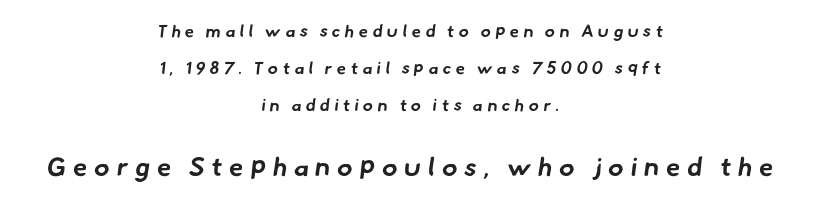
{"bold": "yes", "underline": "no", "align": "center", "line_spacing": "loose", "line_spacing_ratio": 2.19, "letter_spacing": "wide", "letter_spacing_em": 0.26, "larger_block": "second", "size_ratio": 1.53, "glyph_px": 26}
